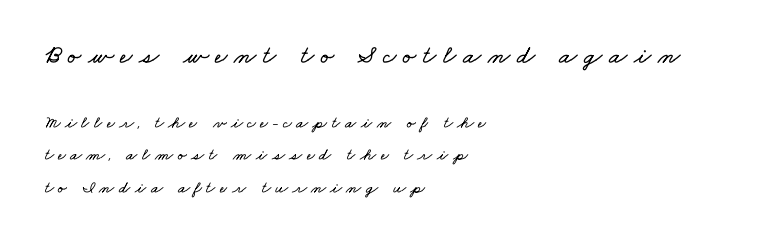
The image shows 26 px text type; set left-aligned, loose line spacing (1.9x), unusually wide letter spacing (+0.26 em), not underlined; the first (top) block is 1.53x larger.
